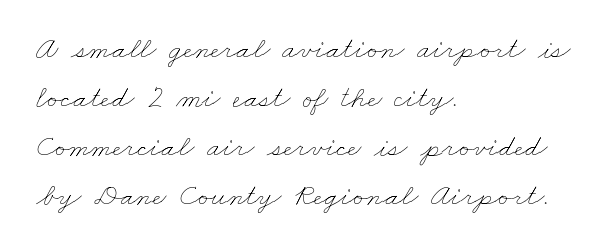
The image shows 31 px thin, wide type; set left-aligned, normal line spacing (1.58x), normal letter spacing, not underlined; low stroke contrast and a small x-height.
